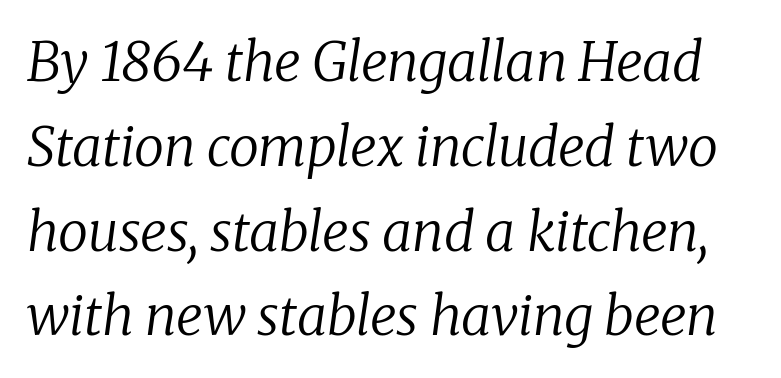
Q: Is the text bold? A: No.
Q: Is the text italic (slanted)? A: Yes, it leans right by about 8 degrees.
Q: Is the typeface a serif or a sans-serif typeface? A: Serif.
Q: Is the text underlined? A: No.
Q: Is the spacing between letters normal or unusually wide? A: Normal.
Q: Is the spacing between lines tight, normal or loose? A: Normal.
Q: Width (condensed, normal, or wide)? A: Normal.
Q: Stroke contrast? A: Low.
Q: x-height? A: Medium.
Q: Monospaced? A: No.
